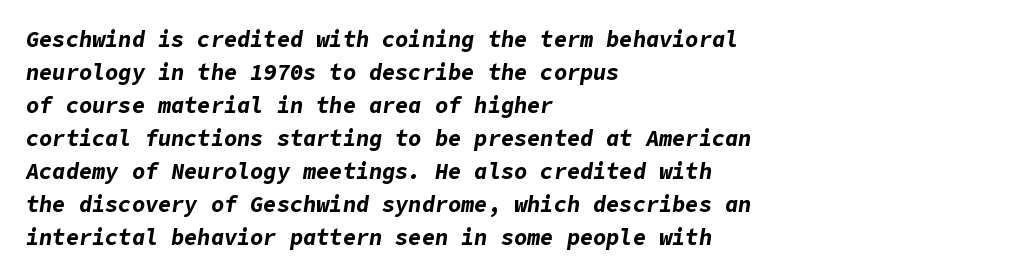
Inter-character spacing is left at the font's built-in metrics. Is there much room between lines? A standard amount, neither cramped nor airy. The passage shown leans; its letterforms are oblique. The passage shown is not underscored anywhere.
